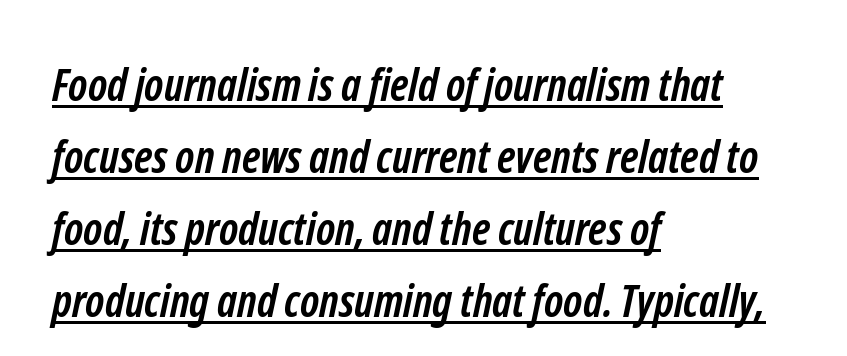
Q: Is the text bold? A: Yes.
Q: Is the typeface a serif or a sans-serif typeface? A: Sans-serif.
Q: Is the text underlined? A: Yes.
Q: How is the paragraph aligned? A: Left-aligned.
Q: Is the spacing between letters normal or unusually wide? A: Normal.
Q: Is the spacing between lines tight, normal or loose? A: Normal.
Q: Width (condensed, normal, or wide)? A: Condensed.
Q: Stroke contrast? A: Low.
Q: x-height? A: Medium.
Q: Monospaced? A: No.
